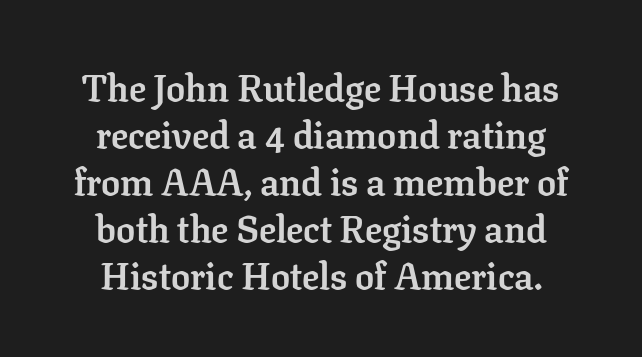
{"serif": "yes", "italic": "no", "bold": "yes", "weight": "semibold", "width": "normal", "stroke_contrast": "low", "x_height": "medium", "monospaced": "no", "underline": "no", "align": "center", "line_spacing_ratio": 1.24, "letter_spacing": "normal", "letter_spacing_em": 0.0, "glyph_px": 38}
